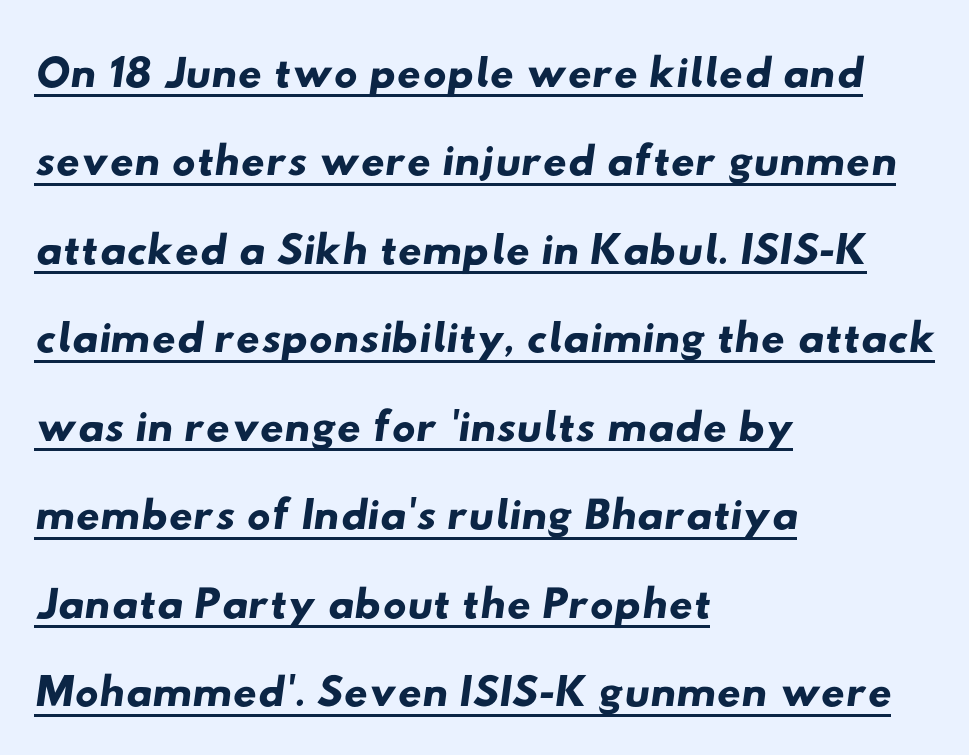
The block of text has a typical density, with ordinary space between rows. One-word summary of the alignment: left. Observe the absence of serifs on each vertical stroke in this sample. Standard letterfit; no display-style spreading of the glyphs.
